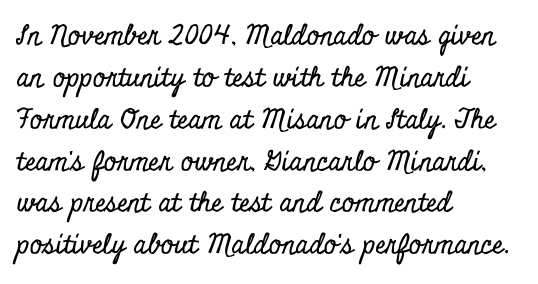
Decoration check: the copy has no underline. Is the letter spacing exaggerated? No — it looks like the ordinary default. A classic flush-left, rag-right setting is used for this passage. Baseline-to-baseline distance is the conventional proportion of letter height.
